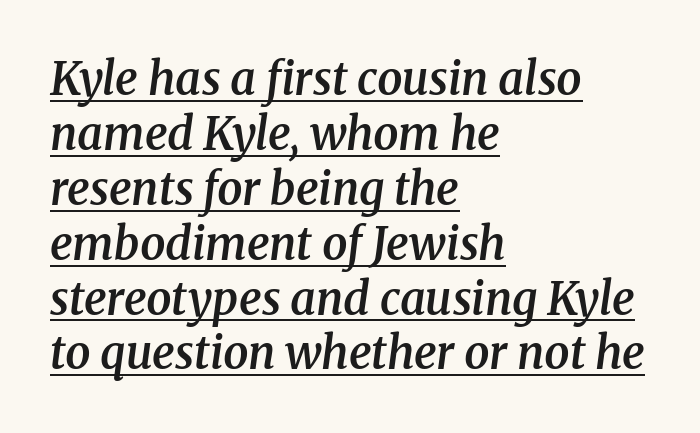
Q: Is the text bold? A: Semi-bold.
Q: Is the text italic (slanted)? A: Yes, it leans right by about 8 degrees.
Q: Is the typeface a serif or a sans-serif typeface? A: Serif.
Q: Is the text underlined? A: Yes.
Q: How is the paragraph aligned? A: Left-aligned.
Q: Is the spacing between letters normal or unusually wide? A: Normal.
Q: Width (condensed, normal, or wide)? A: Normal.
Q: Stroke contrast? A: Medium.
Q: x-height? A: Medium.
Q: Monospaced? A: No.
